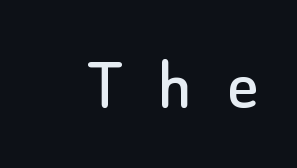
Q: Is the text italic (slanted)? A: No, it is upright.
Q: Is the typeface a serif or a sans-serif typeface? A: Sans-serif.
Q: Is the text underlined? A: No.
Q: Is the spacing between letters normal or unusually wide? A: Unusually wide.
Q: Width (condensed, normal, or wide)? A: Normal.
Q: Stroke contrast? A: Low.
Q: x-height? A: Small.
Q: Monospaced? A: No.
